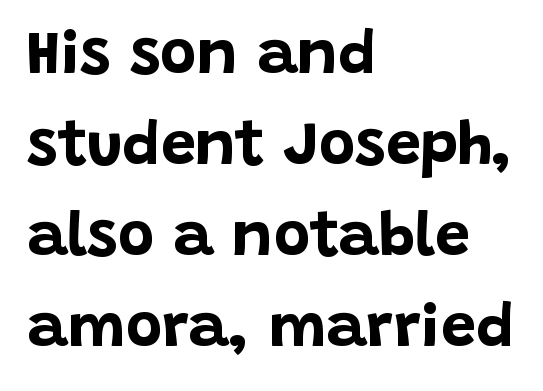
{"serif": "no", "italic": "no", "bold": "yes", "weight": "bold", "width": "normal", "stroke_contrast": "low", "x_height": "large", "monospaced": "no", "underline": "no", "align": "left", "line_spacing": "normal", "line_spacing_ratio": 1.47, "letter_spacing": "normal", "letter_spacing_em": 0.0, "glyph_px": 62}
